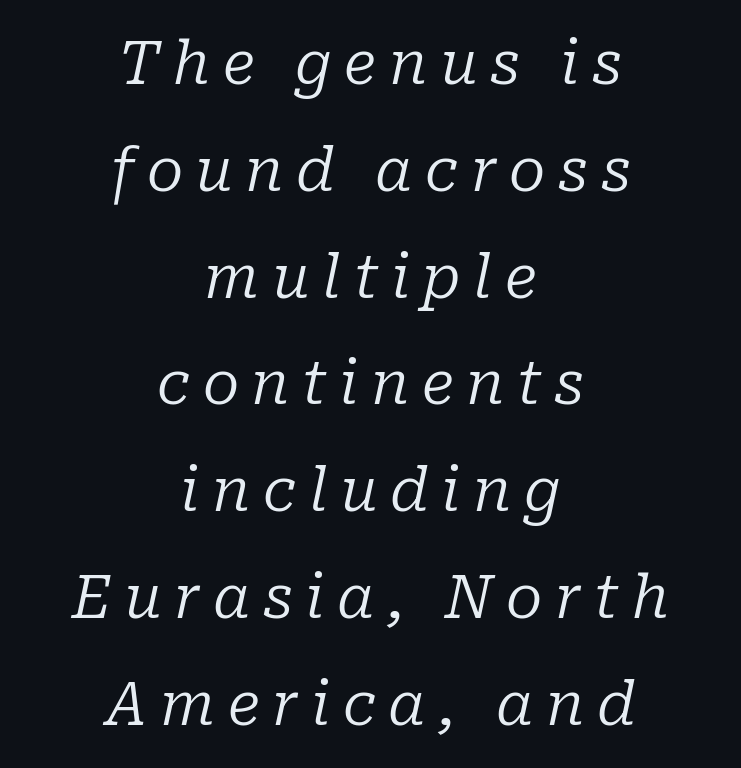
Looks like regular typesetting: each glyph gets only the width it needs. The specimen omits any rule beneath the text block's lines. Is the letter spacing exaggerated? Yes — the characters are pushed far apart. Stroke terminals: seriffed.
